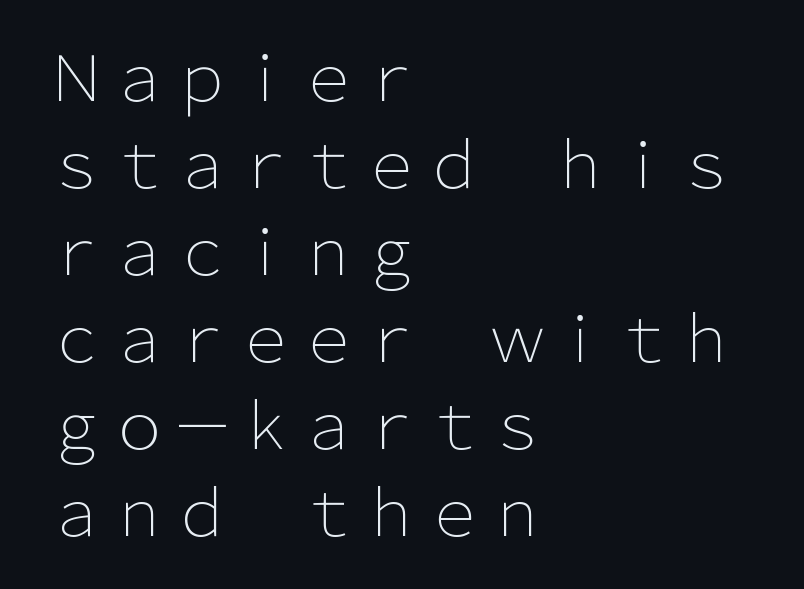
The zone under the glyphs is completely vacant. The gaps between neighbouring characters are ordinary and unremarkable. How would I describe the line gaps? Plain and ordinary. If you drew a line through each stem, it would be perfectly vertical. These lines are composed in type without serifs.
